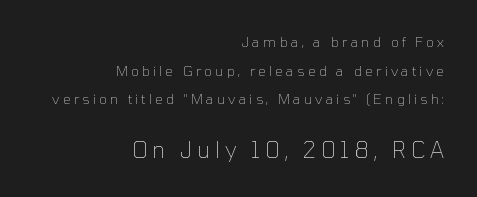
{"italic": "no", "bold": "no", "underline": "no", "align": "right", "line_spacing": "loose", "line_spacing_ratio": 2.04, "letter_spacing": "wide", "letter_spacing_em": 0.22, "larger_block": "second", "size_ratio": 1.57, "glyph_px": 22}
